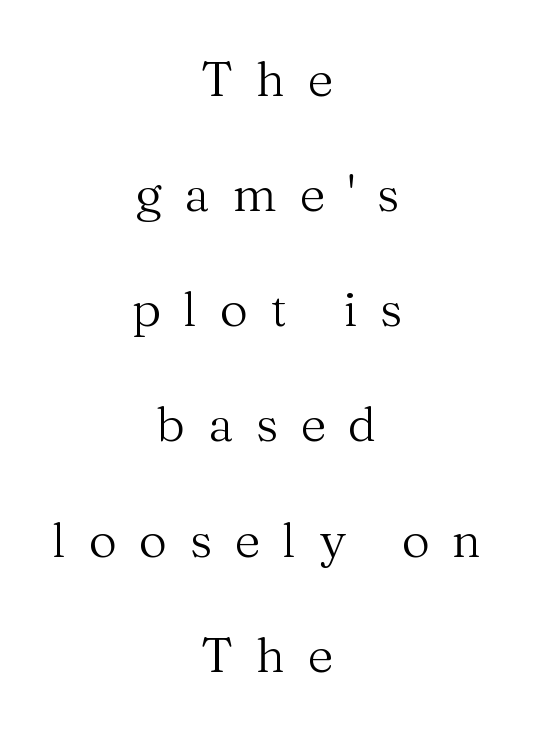
Character widths vary here, with narrow letters taking less room than wide ones. Upright lettering throughout. The face used here is rendered with a markedly widened letterfit. The typesetting does not lean heavy: it is not bold. Each letter's strokes conclude with small projecting serifs.
